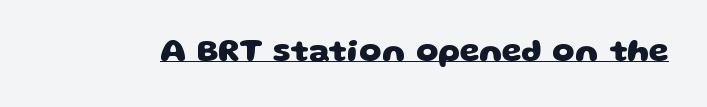
Q: Is the text bold? A: Yes.
Q: Is the typeface a serif or a sans-serif typeface? A: Sans-serif.
Q: Is the text underlined? A: Yes.
Q: Is the spacing between letters normal or unusually wide? A: Normal.
Q: Width (condensed, normal, or wide)? A: Wide.
Q: Stroke contrast? A: Low.
Q: x-height? A: Large.
Q: Monospaced? A: No.
